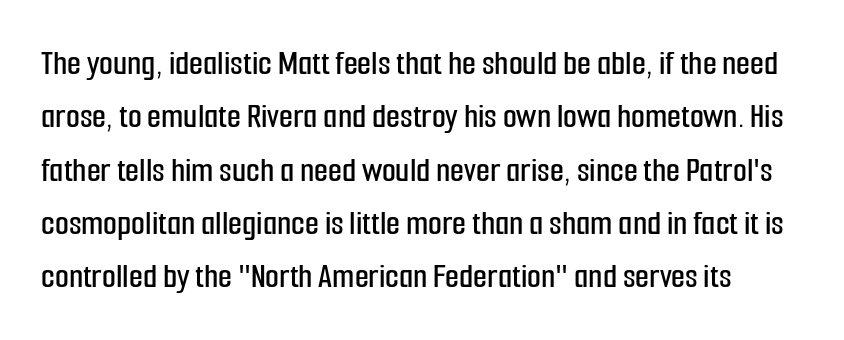
The image shows 36 px condensed sans-serif type, upright; set normal line spacing (1.48x), normal letter spacing, not underlined; low stroke contrast and a medium x-height.
